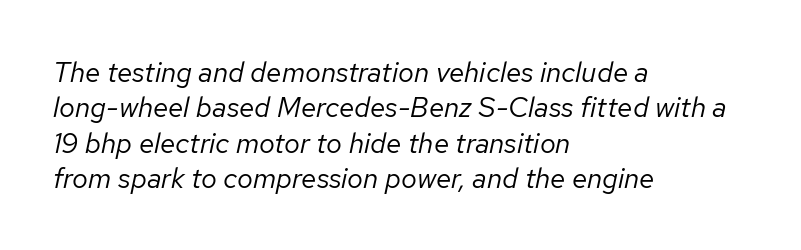
Q: Is the text bold? A: No.
Q: Is the text italic (slanted)? A: Yes, it leans right by about 12 degrees.
Q: Is the text underlined? A: No.
Q: How is the paragraph aligned? A: Left-aligned.
Q: Is the spacing between letters normal or unusually wide? A: Normal.
Q: Is the spacing between lines tight, normal or loose? A: Normal.
Q: Width (condensed, normal, or wide)? A: Normal.
Q: Stroke contrast? A: Low.
Q: x-height? A: Medium.
Q: Monospaced? A: No.
